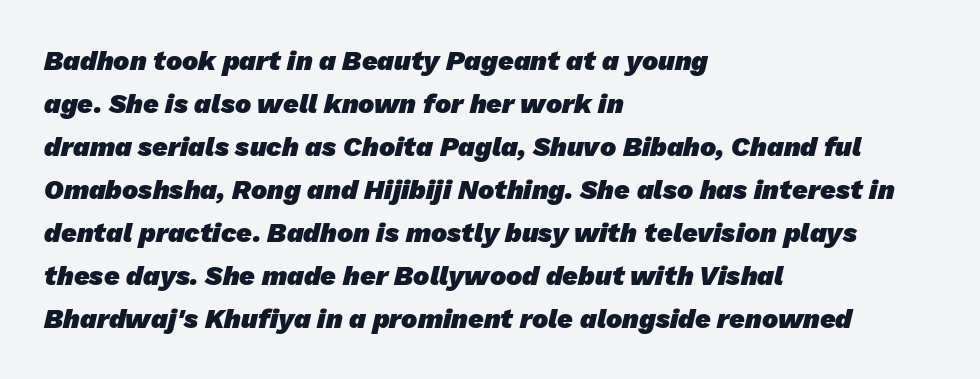
The image shows 27 px bold type; set left-aligned, normal line spacing (1.59x), normal letter spacing, not underlined.
